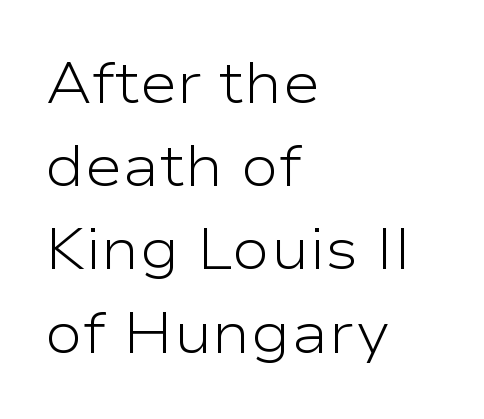
The image shows 57 px light, wide sans-serif type, upright; set left-aligned, normal line spacing (1.46x), normal letter spacing, not underlined; low stroke contrast and a medium x-height.
